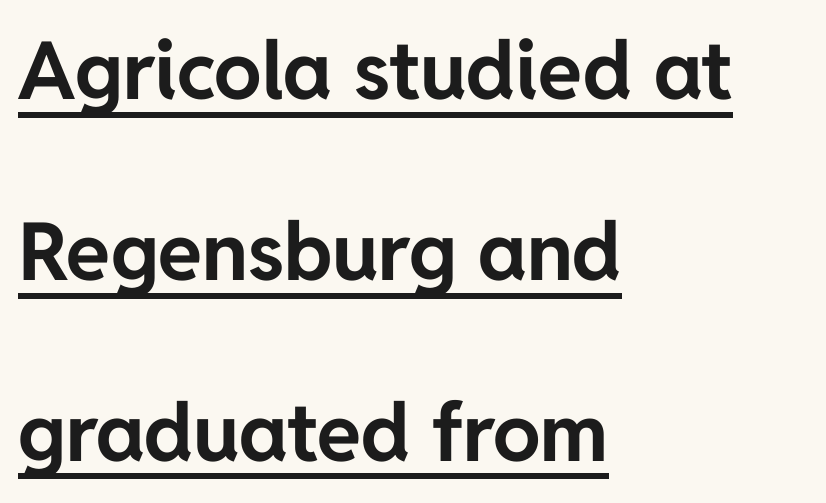
Q: Is the text bold? A: Yes.
Q: Is the text italic (slanted)? A: No, it is upright.
Q: Is the typeface a serif or a sans-serif typeface? A: Sans-serif.
Q: Is the text underlined? A: Yes.
Q: How is the paragraph aligned? A: Left-aligned.
Q: Is the spacing between letters normal or unusually wide? A: Normal.
Q: Is the spacing between lines tight, normal or loose? A: Loose.
Q: Width (condensed, normal, or wide)? A: Normal.
Q: Stroke contrast? A: Low.
Q: x-height? A: Medium.
Q: Monospaced? A: No.
